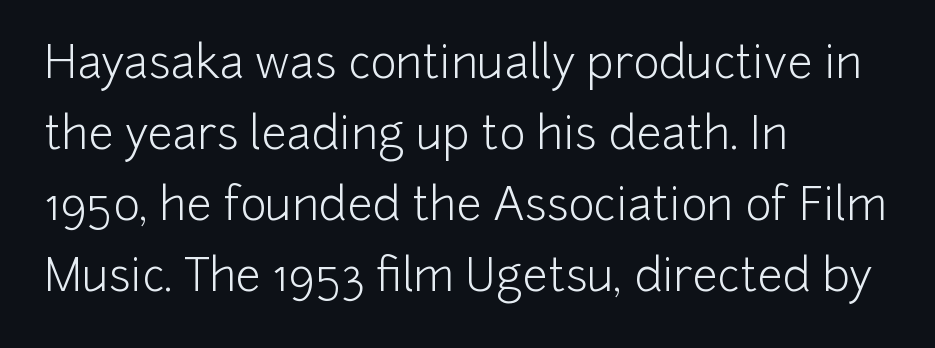
Serif or sans? Sans — the stroke terminals are bare. Honestly, the letter spacing is just normal — you wouldn't notice it. Character widths vary here, with narrow letters taking less room than wide ones. Nobody drew a line under any word here. The passage shown is not bold in any degree.
